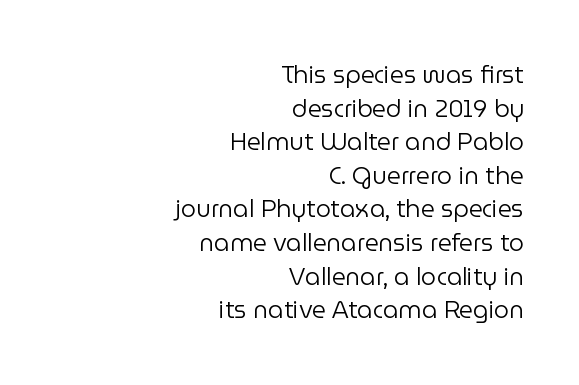
Quick note: not italic, upright. Honestly, there is no underline to notice here at all. The line texture is even and compact thanks to regular tracking. Honestly, the row spacing looks completely unremarkable. This rendering uses right alignment, leaving the left contour irregular. The letters look calm and open, with moderate or lighter stems.
